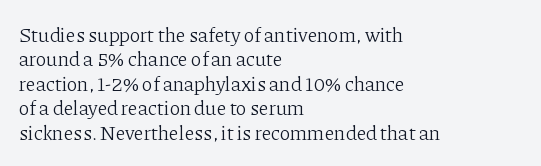
{"italic": "no", "bold": "no", "underline": "no", "align": "left", "line_spacing_ratio": 1.22, "letter_spacing": "normal", "letter_spacing_em": 0.0, "glyph_px": 20}
